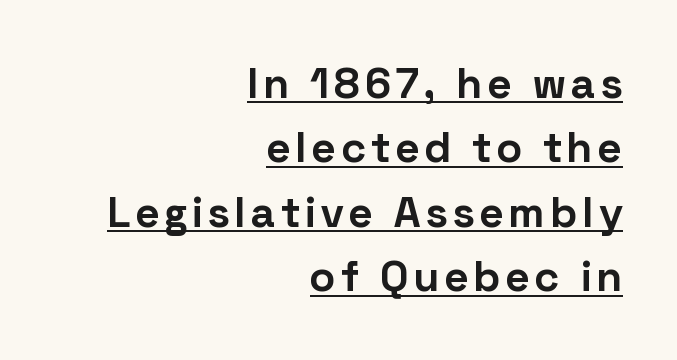
The image shows 43 px bold sans-serif type, upright; set right-aligned, normal line spacing (1.5x), underlined; low stroke contrast and a medium x-height.
